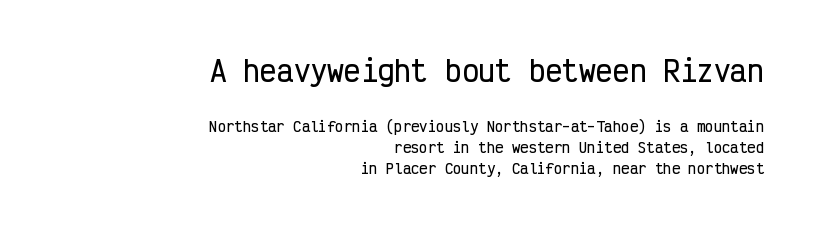
The image shows 28 px condensed sans-serif type, upright, monospaced; set right-aligned, normal line spacing (1.51x), normal letter spacing, not underlined; the first (top) block is 2.0x larger; low stroke contrast and a medium x-height.
